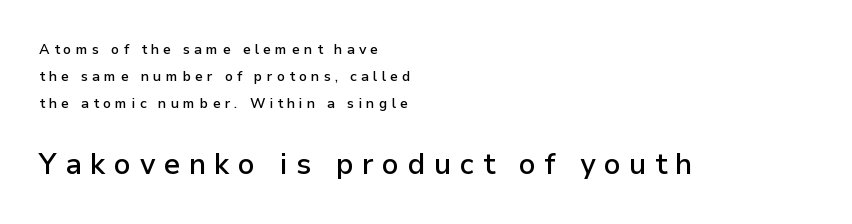
{"serif": "no", "italic": "no", "bold": "semi", "weight": "semibold", "width": "normal", "stroke_contrast": "low", "x_height": "medium", "monospaced": "no", "underline": "no", "align": "left", "line_spacing": "loose", "line_spacing_ratio": 1.94, "letter_spacing": "wide", "letter_spacing_em": 0.29, "larger_block": "second", "size_ratio": 2.07, "glyph_px": 29}
